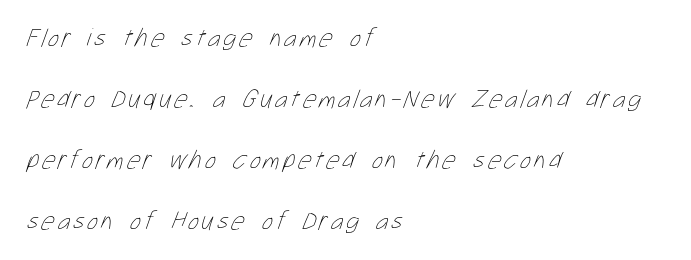
Beneath every word, the page is bare. The passage shown is not bold in any degree. Horizontal alignment here is leftward, the default for most running prose. Quick note: interline space is abundant.
